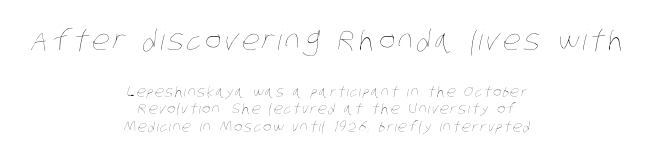
{"bold": "no", "weight": "thin", "width": "condensed", "stroke_contrast": "low", "x_height": "large", "monospaced": "no", "underline": "no", "align": "center", "line_spacing": "normal", "line_spacing_ratio": 1.26, "larger_block": "first", "size_ratio": 2.0, "glyph_px": 28}
